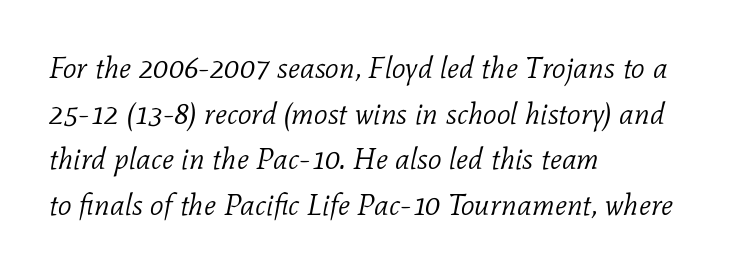
{"serif": "yes", "italic": "yes", "lean": "right", "slant_degrees": 11, "bold": "no", "weight": "light", "width": "normal", "stroke_contrast": "low", "x_height": "medium", "monospaced": "no", "underline": "no", "align": "left", "line_spacing": "normal", "line_spacing_ratio": 1.52, "letter_spacing": "normal", "letter_spacing_em": 0.0, "glyph_px": 30}
